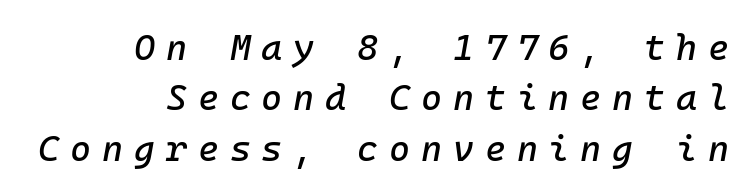
{"italic": "yes", "lean": "right", "slant_degrees": 10, "width": "normal", "stroke_contrast": "low", "x_height": "medium", "underline": "no", "align": "right", "line_spacing": "normal", "line_spacing_ratio": 1.4, "letter_spacing": "wide", "letter_spacing_em": 0.3, "glyph_px": 36}
